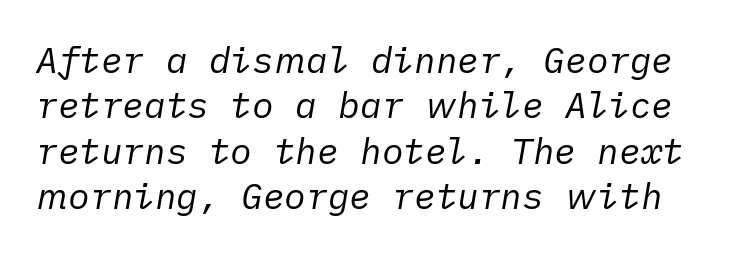
The image shows 36 px regular-weight type, italic (leaning right); set normal line spacing (1.26x), normal letter spacing, not underlined; low stroke contrast and a medium x-height.
